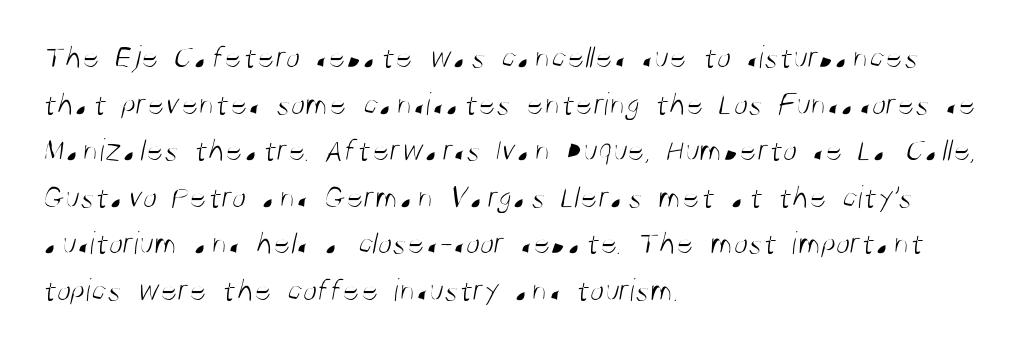
Q: Is the text bold? A: No.
Q: Is the typeface a serif or a sans-serif typeface? A: Sans-serif.
Q: Is the text underlined? A: No.
Q: How is the paragraph aligned? A: Left-aligned.
Q: Is the spacing between letters normal or unusually wide? A: Normal.
Q: Is the spacing between lines tight, normal or loose? A: Normal.
Q: Width (condensed, normal, or wide)? A: Condensed.
Q: Stroke contrast? A: Medium.
Q: x-height? A: Large.
Q: Monospaced? A: No.
